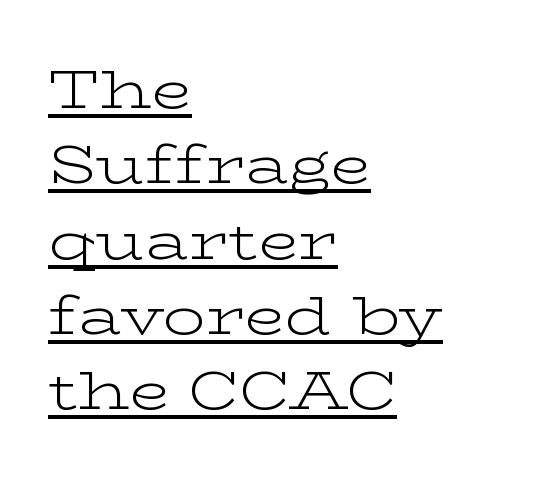
Q: Is the text bold? A: No.
Q: Is the text italic (slanted)? A: No, it is upright.
Q: Is the typeface a serif or a sans-serif typeface? A: Serif.
Q: Is the text underlined? A: Yes.
Q: How is the paragraph aligned? A: Left-aligned.
Q: Is the spacing between letters normal or unusually wide? A: Normal.
Q: Is the spacing between lines tight, normal or loose? A: Normal.
Q: Width (condensed, normal, or wide)? A: Wide.
Q: Stroke contrast? A: Low.
Q: x-height? A: Medium.
Q: Monospaced? A: No.
